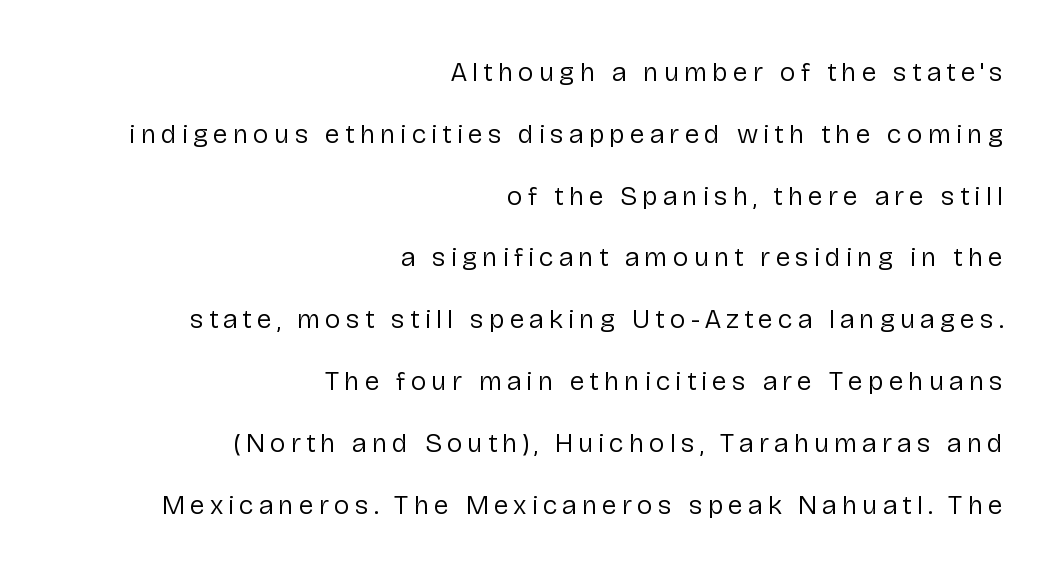
Summary of vertical rhythm: relaxed, with wide interline spacing. Bold? No — there's no thickening of the strokes. Every row of glyphs terminates at an identical x-position on the right. Underline: absent. Nope, not italic — everything's standing straight.
